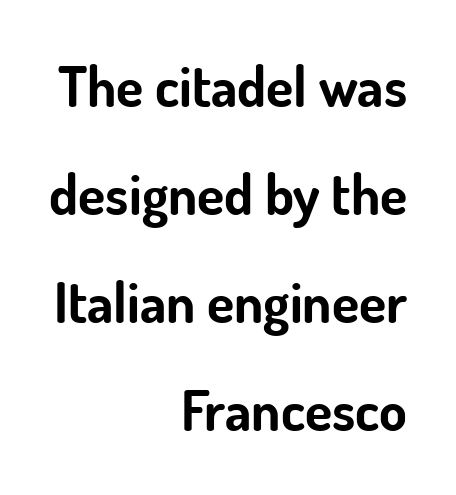
The rag falls on the left side of this text block. The letters stand upright; this is a roman face. Nothing sits at the stroke ends, so this counts as sans-serif. These words are printed bold, with thick strokes throughout. This sample has the flowing, uneven cadence of proportional lettering.
